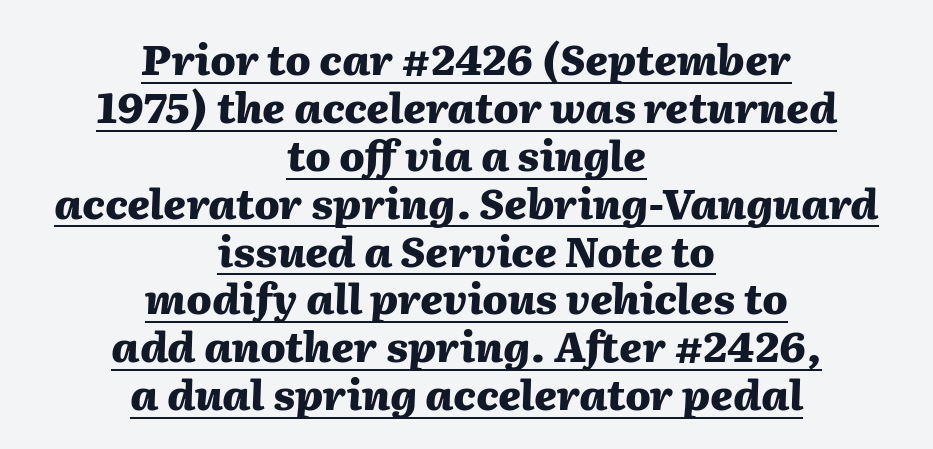
The image shows 42 px heavy type, italic (leaning right); set centered, tight line spacing (1.14x), normal letter spacing, underlined; medium stroke contrast and a medium x-height.
